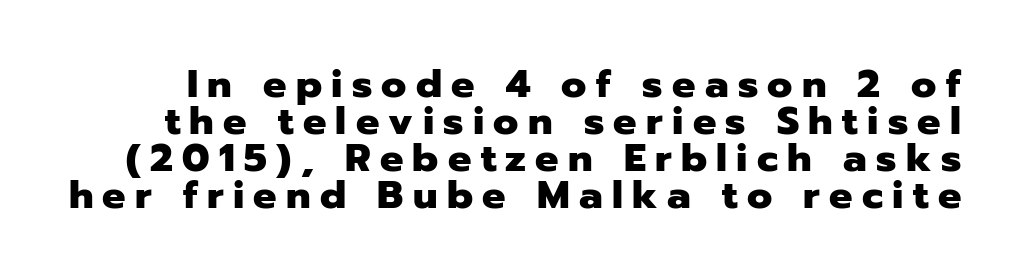
The image shows 39 px heavy sans-serif type, upright; set tight line spacing (0.95x), unusually wide letter spacing (+0.24 em), not underlined; low stroke contrast and a medium x-height.
